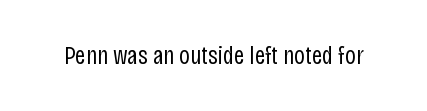
A roman cut, with each character standing at attention. Decoration check: the copy has no underline. The gaps between neighbouring characters are ordinary and unremarkable. Bold? No — there's no thickening of the strokes.
